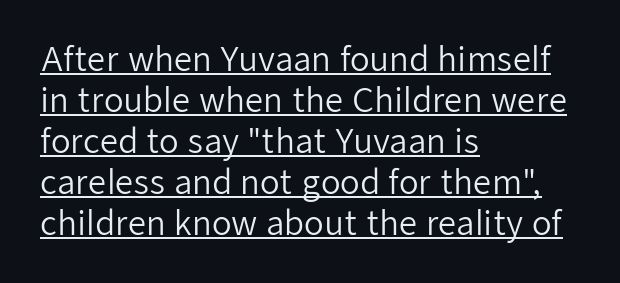
The image shows 32 px regular-weight sans-serif type, upright; set left-aligned, normal line spacing (1.28x), normal letter spacing, underlined; low stroke contrast and a medium x-height.
